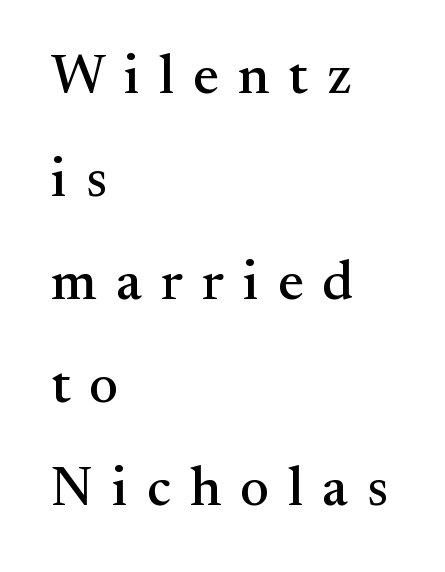
Is this a fixed-width face? No — the glyphs have proportional, varying widths. Letters rest on an invisible, unmarked baseline. Yep, those are serifs on the letters. There is plenty of visible air inserted between adjacent glyphs. The paragraph shown leans on its left margin. This is roman type, the default non-slanted kind.
